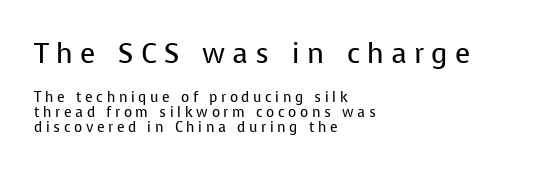
Q: Is the text bold? A: No.
Q: Is the text italic (slanted)? A: No, it is upright.
Q: Is the typeface a serif or a sans-serif typeface? A: Sans-serif.
Q: Is the text underlined? A: No.
Q: How is the paragraph aligned? A: Left-aligned.
Q: Is the spacing between letters normal or unusually wide? A: Unusually wide.
Q: Is the spacing between lines tight, normal or loose? A: Tight.
Q: Which block of text is set in a larger size, the first (top) or the second (bottom)? A: The first (top) one.
Q: Width (condensed, normal, or wide)? A: Normal.
Q: Stroke contrast? A: Low.
Q: x-height? A: Medium.
Q: Monospaced? A: No.
